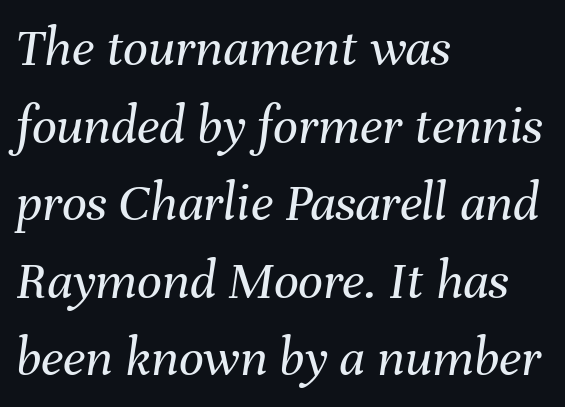
Proportional: the letters do not fall into vertical columns. This block has exactly the height ordinary leading produces. You can tell it's italic because the verticals aren't actually vertical. These lines stack with their left ends in a neat column. Underline: absent.
